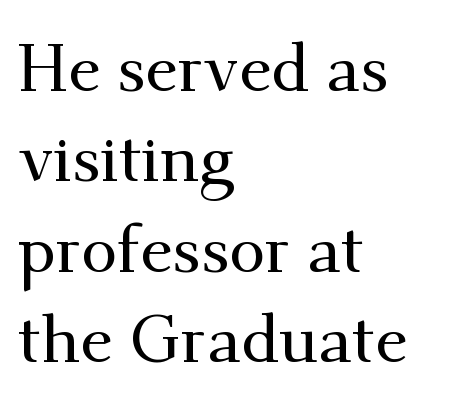
The image shows 66 px serif type, upright; set left-aligned, normal line spacing (1.37x), normal letter spacing, not underlined; medium stroke contrast and a small x-height.
